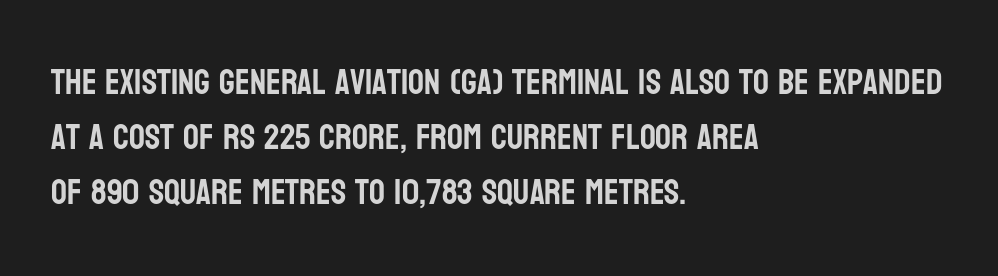
{"serif": "no", "italic": "no", "width": "condensed", "stroke_contrast": "low", "x_height": "large", "monospaced": "no", "underline": "no", "align": "left", "line_spacing": "normal", "line_spacing_ratio": 1.57, "letter_spacing": "normal", "letter_spacing_em": 0.0, "glyph_px": 35}
